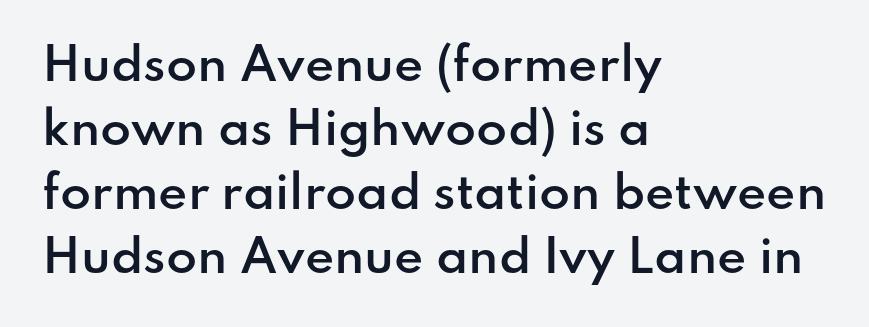
{"serif": "no", "italic": "no", "bold": "semi", "weight": "semibold", "width": "normal", "stroke_contrast": "low", "x_height": "small", "monospaced": "no", "underline": "no", "align": "left", "line_spacing": "normal", "line_spacing_ratio": 1.42, "letter_spacing": "normal", "letter_spacing_em": 0.0, "glyph_px": 45}
